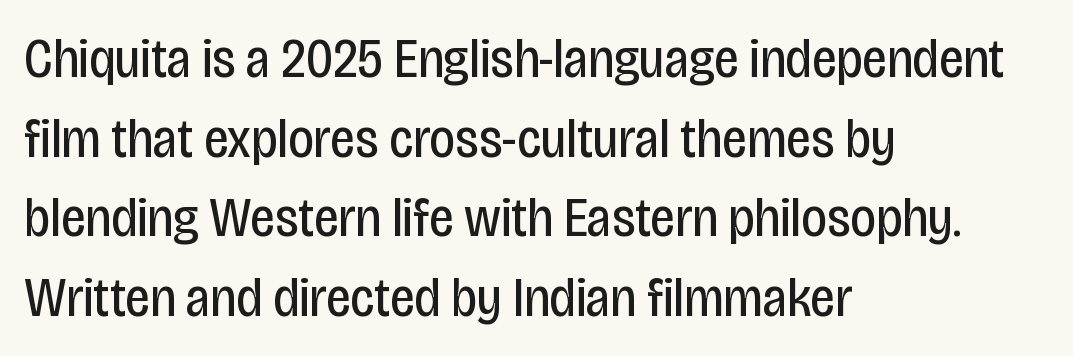
Q: Is the text bold? A: No.
Q: Is the text italic (slanted)? A: No, it is upright.
Q: Is the typeface a serif or a sans-serif typeface? A: Sans-serif.
Q: Is the text underlined? A: No.
Q: How is the paragraph aligned? A: Left-aligned.
Q: Is the spacing between letters normal or unusually wide? A: Normal.
Q: Is the spacing between lines tight, normal or loose? A: Normal.
Q: Width (condensed, normal, or wide)? A: Condensed.
Q: Stroke contrast? A: Low.
Q: x-height? A: Large.
Q: Monospaced? A: No.
